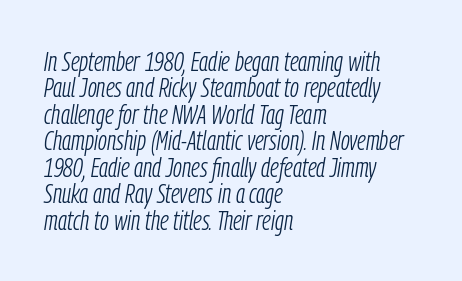
Line spacing here is tight. Short and long lines alike share a common starting point at left. Nobody drew a line under any word here. The font is comparable to plain body text, perhaps lighter.
